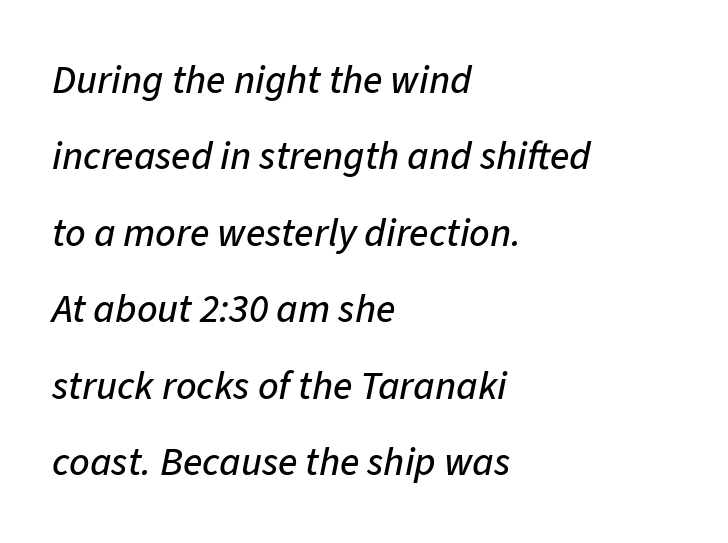
The image shows 40 px text type, italic (leaning right); set left-aligned, loose line spacing (1.91x), normal letter spacing, not underlined; low stroke contrast and a medium x-height.
